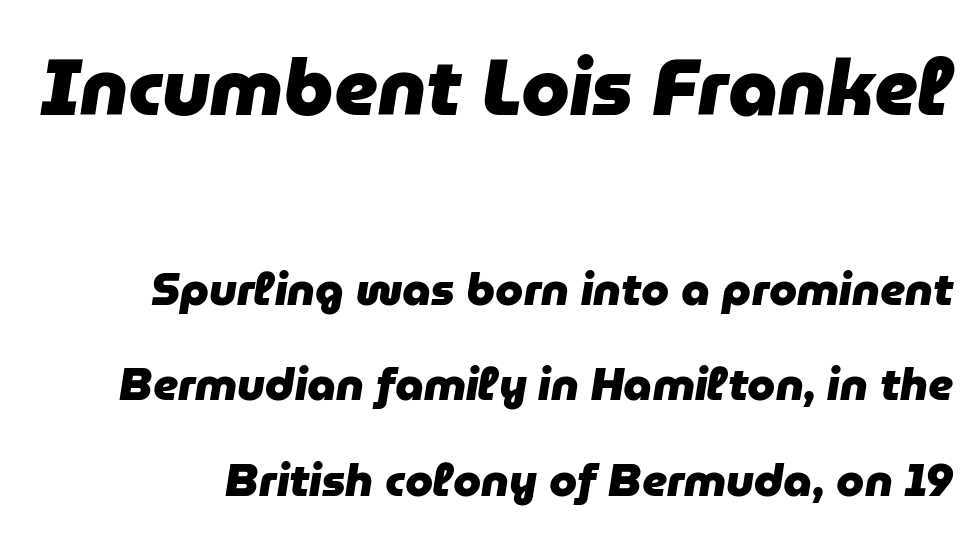
{"italic": "yes", "lean": "right", "slant_degrees": 9, "bold": "yes", "weight": "heavy", "width": "normal", "stroke_contrast": "low", "x_height": "medium", "monospaced": "no", "underline": "no", "line_spacing": "loose", "line_spacing_ratio": 2.12, "letter_spacing": "normal", "letter_spacing_em": 0.0, "larger_block": "first", "size_ratio": 1.73, "glyph_px": 78}
